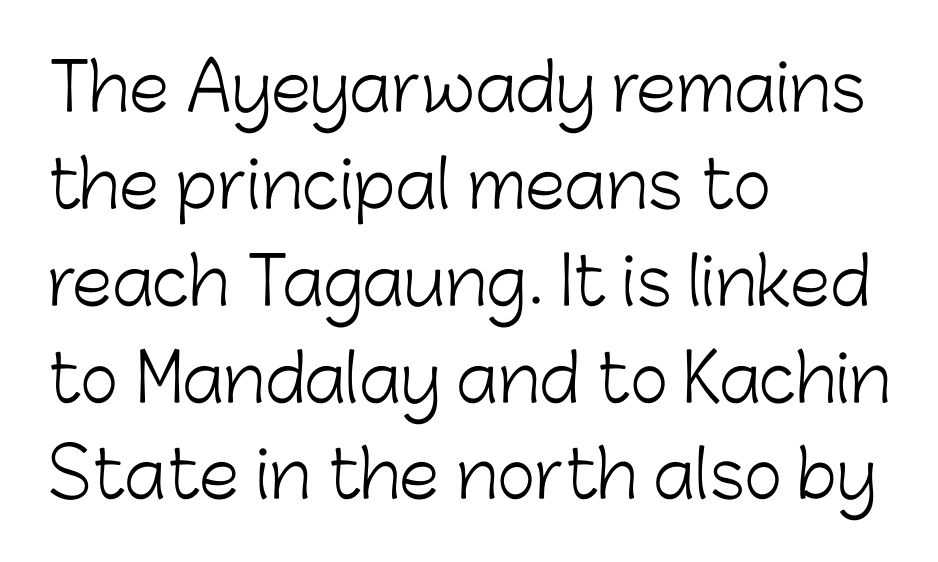
{"serif": "no", "italic": "no", "bold": "no", "weight": "light", "width": "normal", "stroke_contrast": "low", "x_height": "medium", "monospaced": "no", "underline": "no", "align": "left", "line_spacing": "normal", "line_spacing_ratio": 1.49, "letter_spacing": "normal", "letter_spacing_em": 0.0, "glyph_px": 65}
